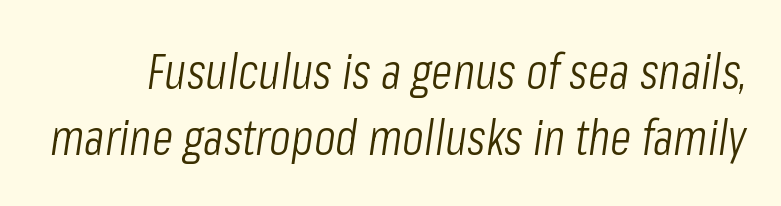
Q: Is the text bold? A: No.
Q: Is the text italic (slanted)? A: Yes, it leans right by about 8 degrees.
Q: Is the text underlined? A: No.
Q: Is the spacing between letters normal or unusually wide? A: Normal.
Q: Is the spacing between lines tight, normal or loose? A: Normal.
Q: Width (condensed, normal, or wide)? A: Condensed.
Q: Stroke contrast? A: Low.
Q: x-height? A: Medium.
Q: Monospaced? A: No.
